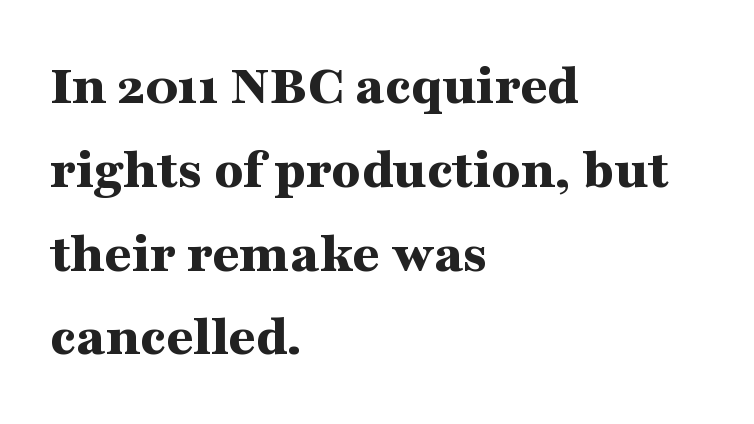
A bare baseline throughout the passage. The face used here is rendered with its standard letterfit. Reading down the block, your eye returns to a fixed left position each line. Small tapered or slab feet sit at the stroke ends, so this counts as serif. Unlike italic type, these characters show no tilt at all. In terms of leading, this rendering sits right in the middle.
